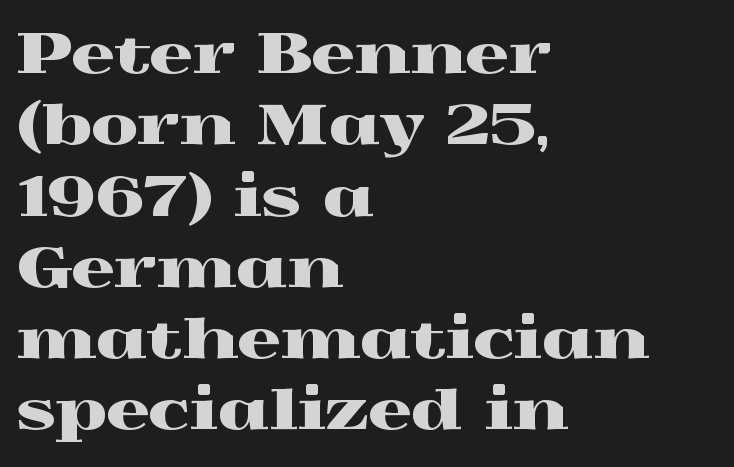
The image shows 54 px wide serif type, upright; set left-aligned, normal line spacing (1.32x), normal letter spacing, not underlined; a medium x-height.
